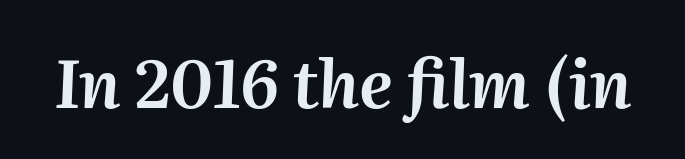
Only glyphs here, with clear space below each row. Think of a printed novel: that variable character pitch is what you see here. Looking at the ascenders, they clearly lean. There is no visible air inserted between adjacent glyphs.
